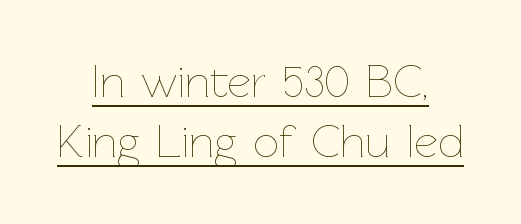
{"italic": "no", "bold": "no", "weight": "thin", "width": "normal", "stroke_contrast": "low", "x_height": "medium", "monospaced": "no", "underline": "yes", "align": "center", "line_spacing": "normal", "line_spacing_ratio": 1.31, "letter_spacing": "normal", "letter_spacing_em": 0.0, "glyph_px": 46}
